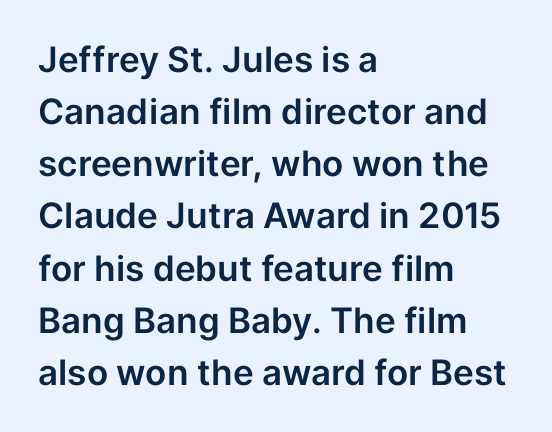
The image shows 35 px sans-serif type, upright; set left-aligned, normal line spacing (1.49x), normal letter spacing, not underlined; low stroke contrast and a medium x-height.
